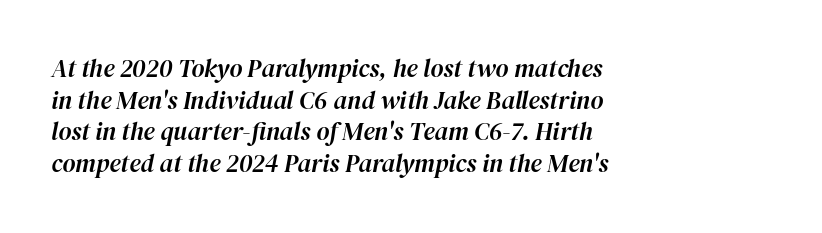
The image shows 25 px text type, italic (leaning right); set left-aligned, normal line spacing (1.27x), normal letter spacing, not underlined.
